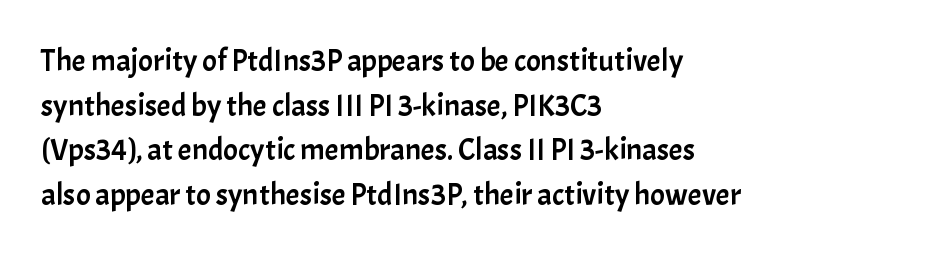
The image shows 31 px sans-serif type, upright; set left-aligned, normal line spacing (1.44x), normal letter spacing, not underlined; low stroke contrast and a medium x-height.
